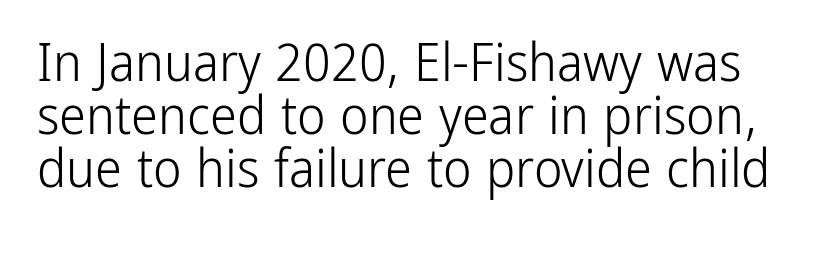
The image shows 54 px light, condensed sans-serif type, upright; set tight line spacing (0.98x), normal letter spacing, not underlined; low stroke contrast and a medium x-height.
